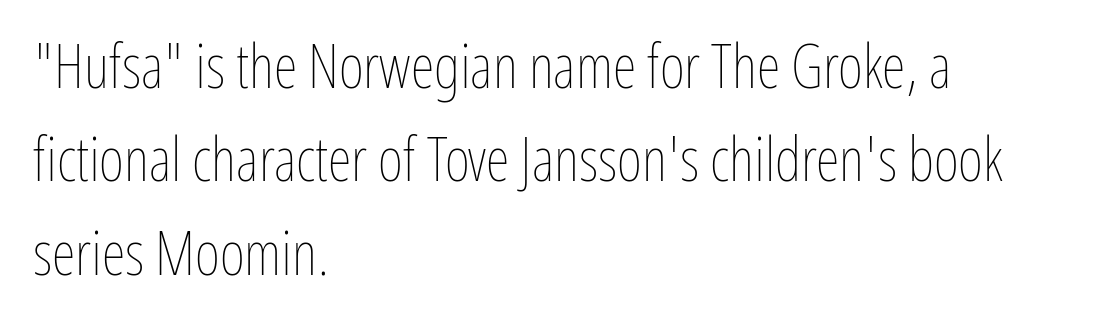
The image shows 61 px thin, condensed type, upright; set left-aligned, normal line spacing (1.53x), normal letter spacing, not underlined; low stroke contrast and a medium x-height.
